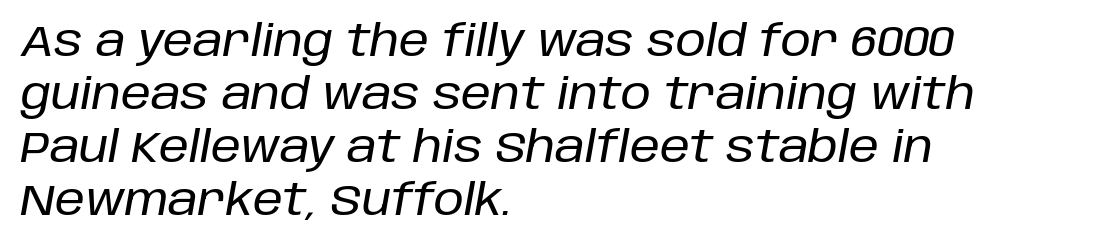
Q: Is the text italic (slanted)? A: Yes, it leans right by about 10 degrees.
Q: Is the text underlined? A: No.
Q: How is the paragraph aligned? A: Left-aligned.
Q: Is the spacing between letters normal or unusually wide? A: Normal.
Q: Width (condensed, normal, or wide)? A: Normal.
Q: Stroke contrast? A: Low.
Q: x-height? A: Large.
Q: Monospaced? A: No.
